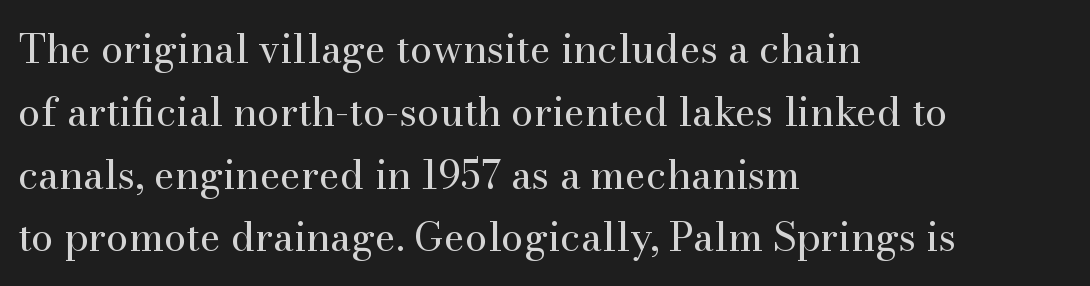
The passage shown is typed in a proportional face where columns would drift. The passage shown is typeset with a serif family. The passage shown has conventional tracking throughout. Where is the straight margin? On the left.
